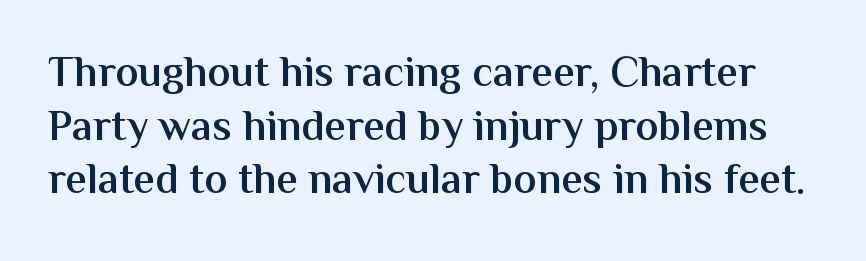
Beneath every word, the page is bare. A fair bit of extra ink — the face is semibold, not bold. There is no visible air inserted between adjacent glyphs. What's the leading like? Ordinary, nothing unusual. The face used here is a sans, in the tradition of grotesques and geometrics. Every character sits straight up, as roman type does.
